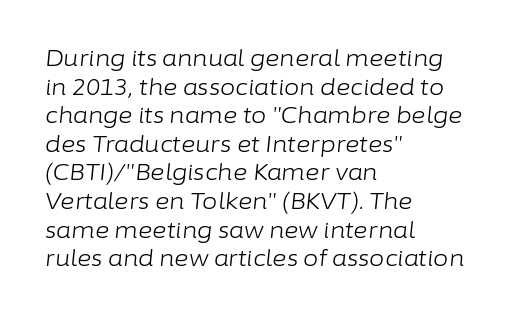
The image shows 22 px text type, italic (leaning right); set left-aligned, normal line spacing (1.3x), normal letter spacing, not underlined.
